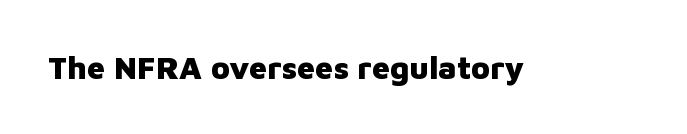
The image shows 32 px heavy sans-serif type, upright; set normal letter spacing, not underlined; low stroke contrast and a medium x-height.
